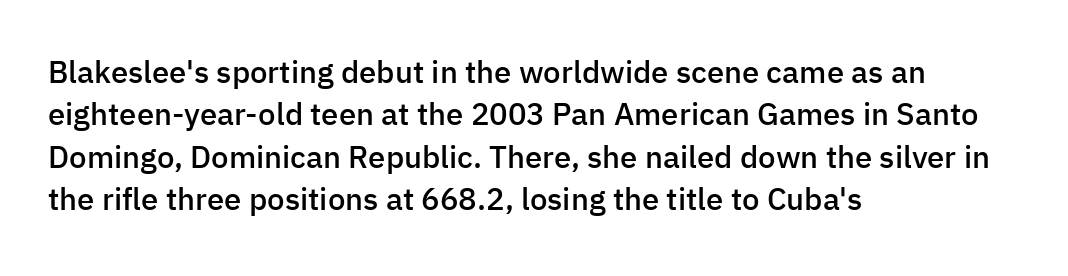
Q: Is the text bold? A: Semi-bold.
Q: Is the text italic (slanted)? A: No, it is upright.
Q: Is the typeface a serif or a sans-serif typeface? A: Sans-serif.
Q: Is the text underlined? A: No.
Q: How is the paragraph aligned? A: Left-aligned.
Q: Is the spacing between letters normal or unusually wide? A: Normal.
Q: Is the spacing between lines tight, normal or loose? A: Normal.
Q: Width (condensed, normal, or wide)? A: Normal.
Q: Stroke contrast? A: Low.
Q: x-height? A: Medium.
Q: Monospaced? A: No.
